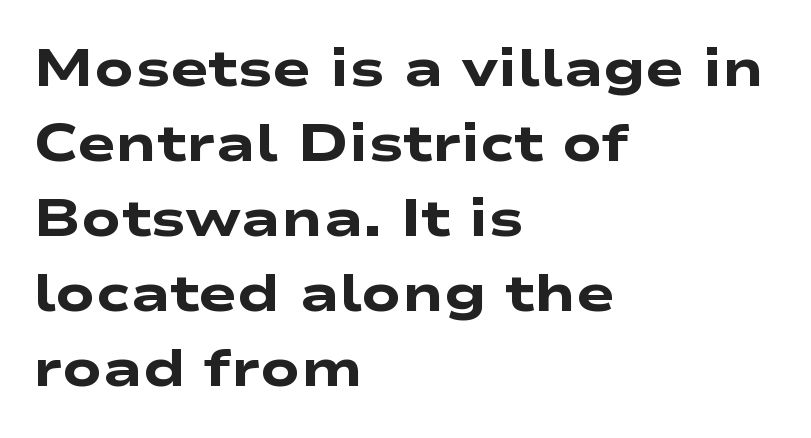
The image shows 52 px heavy, wide sans-serif type; set left-aligned, normal line spacing (1.44x), normal letter spacing, not underlined; low stroke contrast and a medium x-height.
